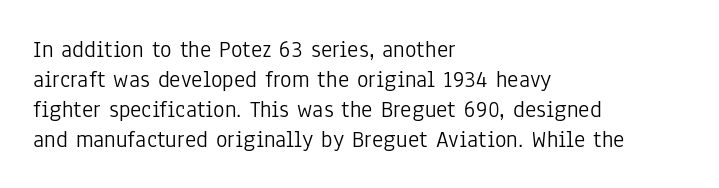
Honestly, there is no underline to notice here at all. The font's upright variant was chosen for this text. Horizontally, the lines are justified to the leading edge only. Bold? No — there's no thickening of the strokes.
